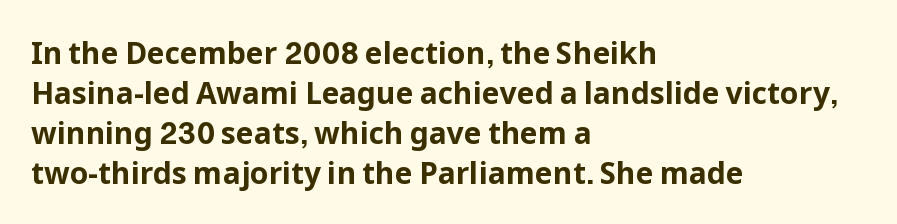
The image shows 30 px bold sans-serif type, upright; set left-aligned, normal line spacing (1.33x), normal letter spacing, not underlined; low stroke contrast and a medium x-height.
